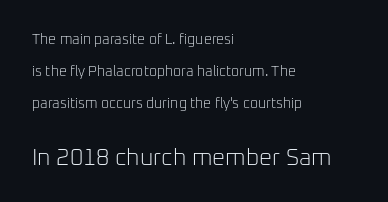
Between one letter and the next there's only the usual sliver of space. The line-height multiplier appears high, well above default. These lines are set flush left with a ragged right edge. Nothing heavy about these letters — not bold at all.
